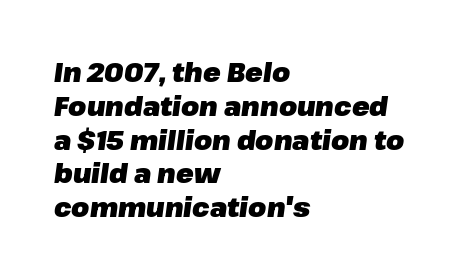
The image shows 26 px bold type, italic (leaning right); set left-aligned, normal line spacing (1.3x), normal letter spacing, not underlined.
